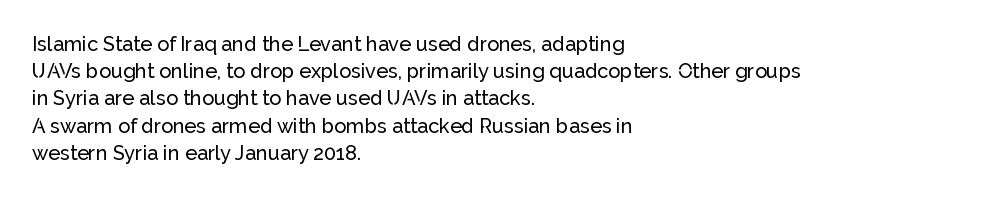
{"italic": "no", "underline": "no", "align": "left", "line_spacing": "normal", "line_spacing_ratio": 1.36, "letter_spacing": "normal", "letter_spacing_em": 0.0, "glyph_px": 20}
